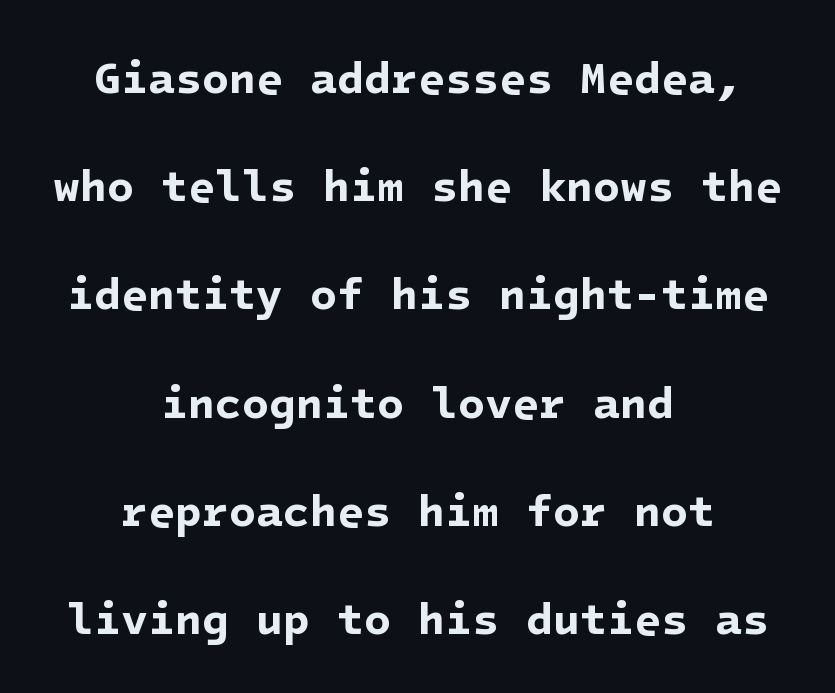
Q: Is the text bold? A: Yes.
Q: Is the typeface a serif or a sans-serif typeface? A: Sans-serif.
Q: Is the text underlined? A: No.
Q: How is the paragraph aligned? A: Centered.
Q: Is the spacing between letters normal or unusually wide? A: Normal.
Q: Is the spacing between lines tight, normal or loose? A: Loose.
Q: Width (condensed, normal, or wide)? A: Normal.
Q: Stroke contrast? A: Low.
Q: x-height? A: Medium.
